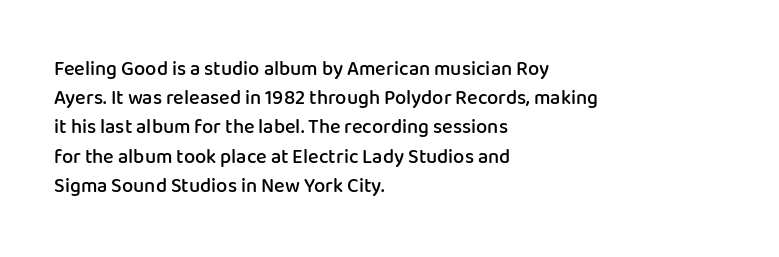
{"italic": "no", "bold": "semi", "underline": "no", "align": "left", "line_spacing": "normal", "line_spacing_ratio": 1.46, "letter_spacing": "normal", "letter_spacing_em": 0.0, "glyph_px": 20}
